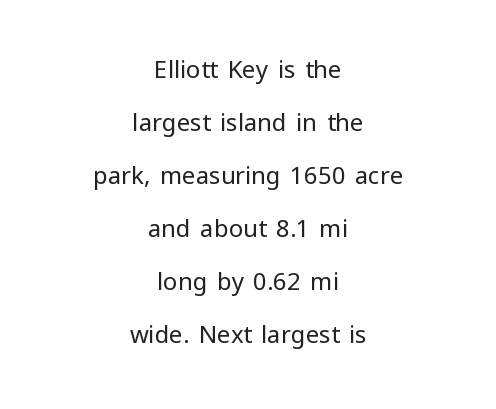
Each row of text sits above clean, open space. This is the regular roman posture of the typeface. Both edges are ragged and mirror each other, which tells us the setting is centered. What's the leading like? Stretched, with rows far apart.
